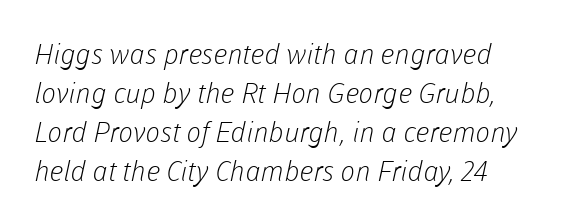
The image shows 28 px light sans-serif type; set normal line spacing (1.39x), normal letter spacing, not underlined; low stroke contrast and a medium x-height.
